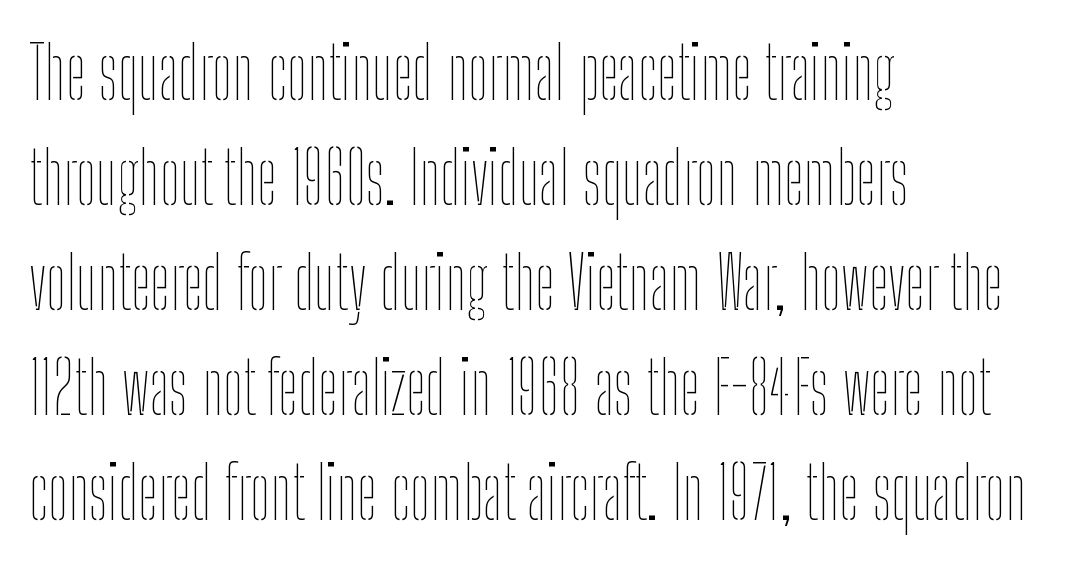
The image shows 72 px thin, condensed type, upright; set left-aligned, normal line spacing (1.46x), normal letter spacing, not underlined; low stroke contrast and a medium x-height.
